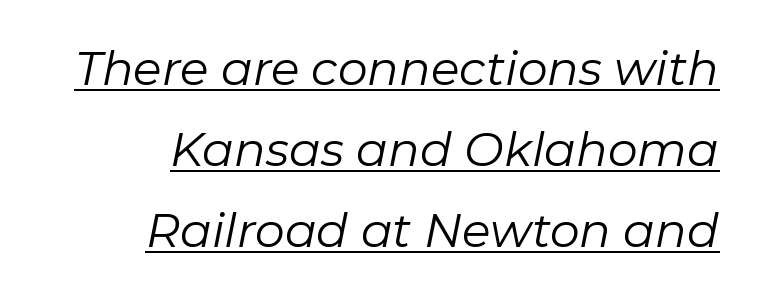
You can see a thin bar hugging the bottom of the glyphs. Is the type slanted? Yes — the strokes lean at a clear angle. Each letter keeps its own natural width here, so spacing adapts to shape. Nothing heavy about these letters — not bold at all. The text block is weighted toward the right margin, trailing off unevenly leftward.
